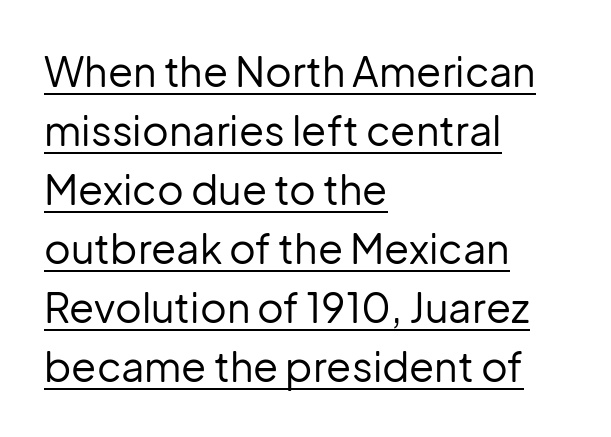
Q: Is the text bold? A: No.
Q: Is the text italic (slanted)? A: No, it is upright.
Q: Is the typeface a serif or a sans-serif typeface? A: Sans-serif.
Q: Is the text underlined? A: Yes.
Q: How is the paragraph aligned? A: Left-aligned.
Q: Is the spacing between letters normal or unusually wide? A: Normal.
Q: Is the spacing between lines tight, normal or loose? A: Normal.
Q: Width (condensed, normal, or wide)? A: Normal.
Q: Stroke contrast? A: Low.
Q: x-height? A: Medium.
Q: Monospaced? A: No.
